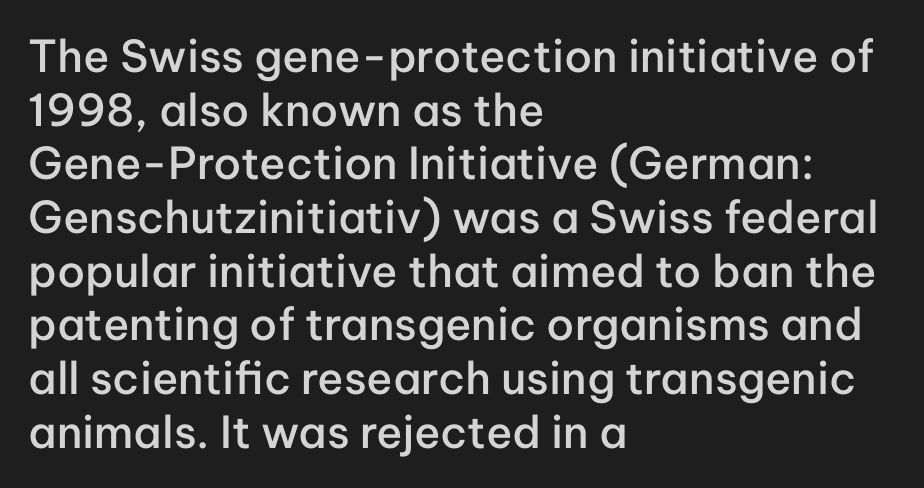
Nobody touched the tracking dial on this one. Quick note: underline off. Stroke thickness is moderately raised; the sample reads as semibold. Spacing verdict: proportional, widths tailored to each character. Nothing sits at the stroke ends, so this counts as sans-serif. These lines stack with their left ends in a neat column.
